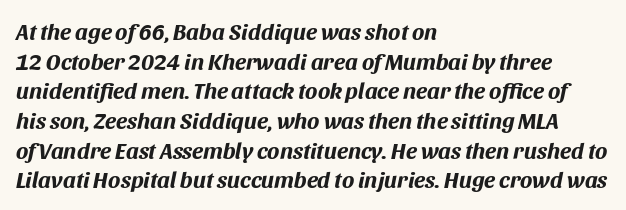
Is the block centered? No — it sits flush against the left margin. What's the leading like? Ordinary, nothing unusual. Rendered with sloped, italic letterforms. In terms of weight, the rendering is a true, heavy bold.
